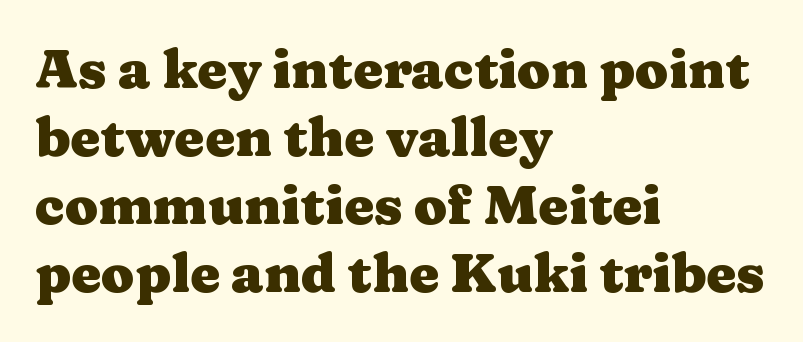
Here the glyphs are tracked normally, forming tight word shapes. The rendering shows small feet on the letterforms — a serif design. If you measured baseline to baseline, you'd find a middling distance. A typesetter would call this proportional, since set widths differ per character. No word sits above an underline. Leftover space on each line is placed entirely after the last word.
